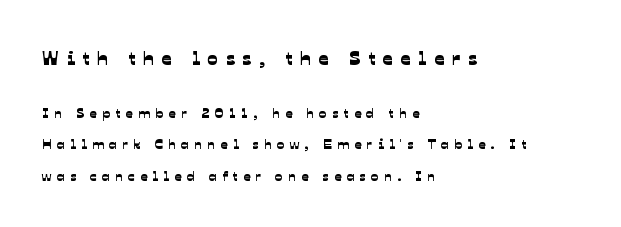
The image shows 20 px text type; set left-aligned, loose line spacing (2.22x), unusually wide letter spacing (+0.38 em), not underlined; the first (top) block is 1.43x larger.
